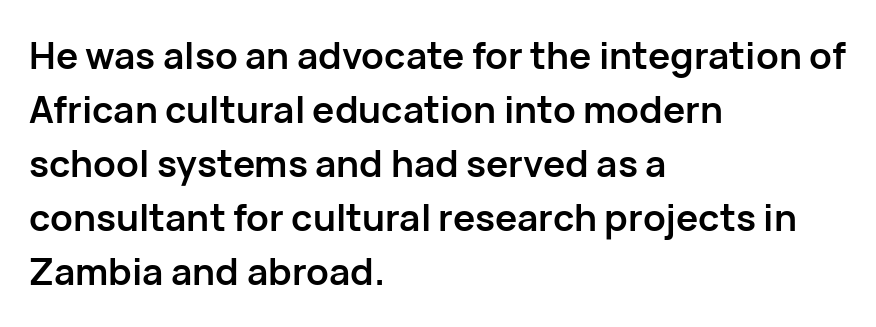
Q: Is the text bold? A: Yes.
Q: Is the text italic (slanted)? A: No, it is upright.
Q: Is the typeface a serif or a sans-serif typeface? A: Sans-serif.
Q: Is the text underlined? A: No.
Q: How is the paragraph aligned? A: Left-aligned.
Q: Is the spacing between letters normal or unusually wide? A: Normal.
Q: Is the spacing between lines tight, normal or loose? A: Normal.
Q: Width (condensed, normal, or wide)? A: Normal.
Q: Stroke contrast? A: Low.
Q: x-height? A: Medium.
Q: Monospaced? A: No.
